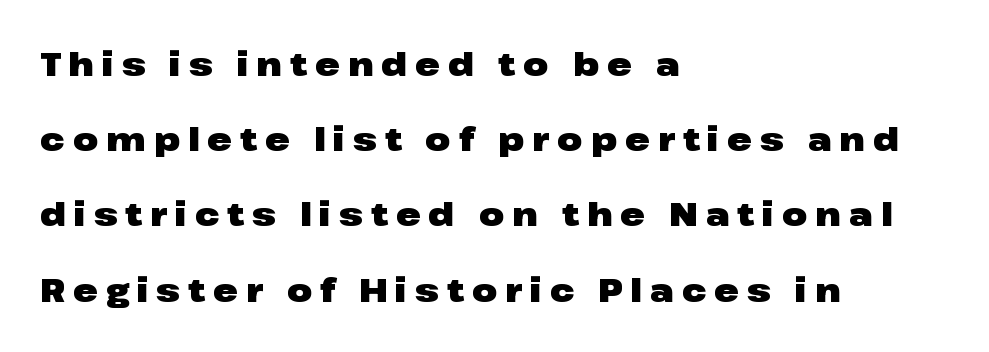
Q: Is the text bold? A: Yes.
Q: Is the text italic (slanted)? A: No, it is upright.
Q: Is the typeface a serif or a sans-serif typeface? A: Sans-serif.
Q: Is the text underlined? A: No.
Q: How is the paragraph aligned? A: Left-aligned.
Q: Is the spacing between letters normal or unusually wide? A: Unusually wide.
Q: Is the spacing between lines tight, normal or loose? A: Loose.
Q: Width (condensed, normal, or wide)? A: Wide.
Q: Stroke contrast? A: Low.
Q: x-height? A: Medium.
Q: Monospaced? A: No.
